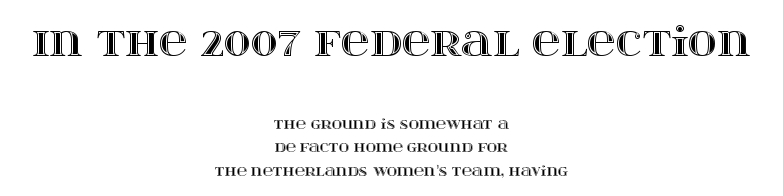
{"italic": "no", "width": "wide", "x_height": "large", "monospaced": "no", "underline": "no", "align": "center", "line_spacing": "normal", "line_spacing_ratio": 1.67, "letter_spacing": "normal", "letter_spacing_em": 0.0, "larger_block": "first", "size_ratio": 2.86, "glyph_px": 40}
